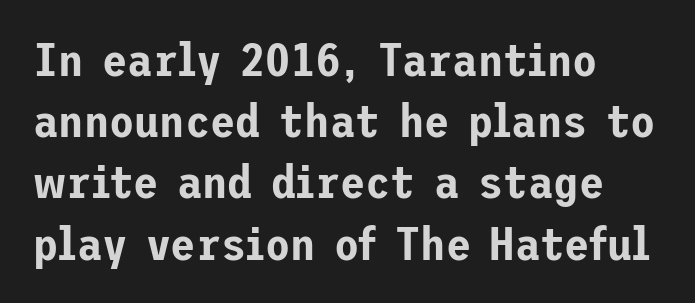
The image shows 46 px sans-serif type, upright; set left-aligned, normal line spacing (1.33x), normal letter spacing, not underlined; low stroke contrast and a medium x-height.
